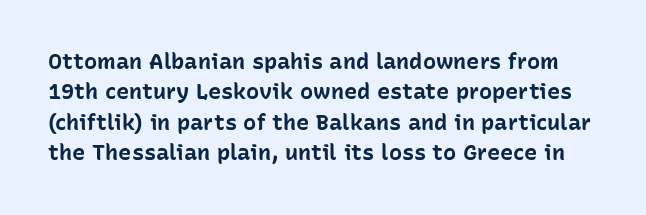
The image shows 22 px bold type, upright; set normal line spacing (1.38x), normal letter spacing, not underlined.
